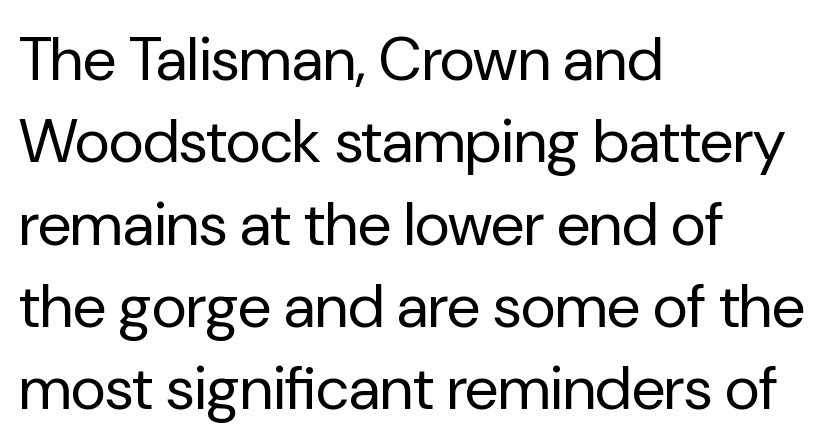
The image shows 61 px regular-weight sans-serif type, upright; set left-aligned, normal line spacing (1.35x), normal letter spacing, not underlined; low stroke contrast and a medium x-height.
